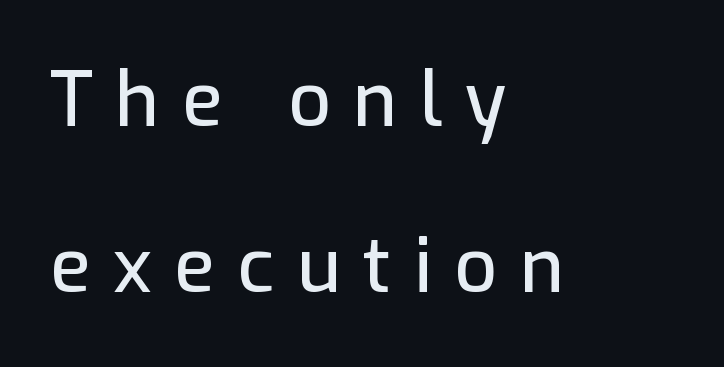
The image shows 75 px sans-serif type, upright; set left-aligned, loose line spacing (2.21x), unusually wide letter spacing (+0.3 em), not underlined; low stroke contrast and a medium x-height.
